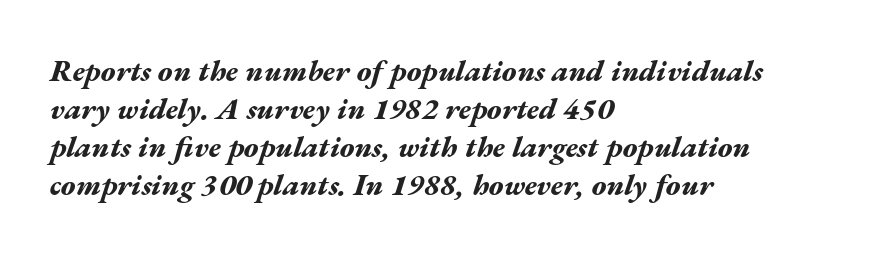
{"italic": "yes", "lean": "right", "slant_degrees": 17, "bold": "yes", "weight": "bold", "width": "wide", "stroke_contrast": "medium", "x_height": "medium", "monospaced": "no", "underline": "no", "align": "left", "line_spacing": "normal", "line_spacing_ratio": 1.27, "letter_spacing": "normal", "letter_spacing_em": 0.0, "glyph_px": 30}
